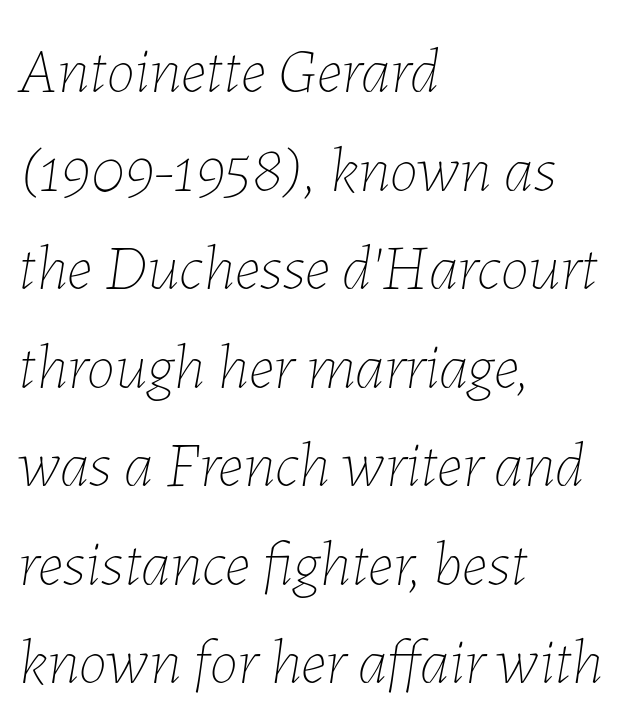
{"italic": "yes", "lean": "right", "slant_degrees": 7, "bold": "no", "weight": "thin", "width": "normal", "stroke_contrast": "low", "x_height": "medium", "monospaced": "no", "underline": "no", "align": "left", "line_spacing": "normal", "line_spacing_ratio": 1.54, "letter_spacing": "normal", "letter_spacing_em": 0.0, "glyph_px": 64}
